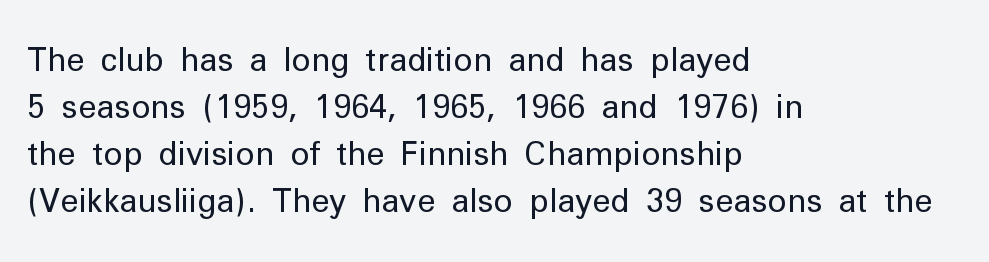
The image shows 32 px regular-weight sans-serif type, upright; set left-aligned, normal line spacing (1.47x), normal letter spacing, not underlined; low stroke contrast and a medium x-height.
